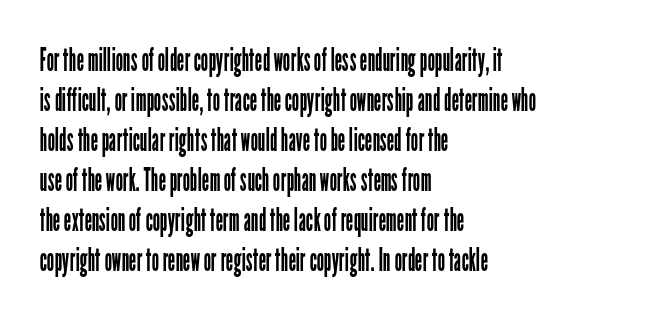
The image shows 33 px regular-weight, condensed sans-serif type, upright; set left-aligned, line spacing 1.21x, normal letter spacing, not underlined; low stroke contrast and a medium x-height.
